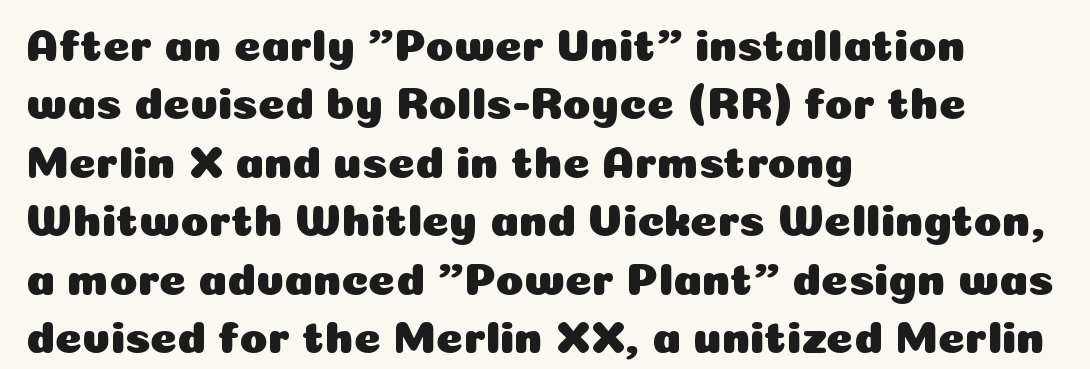
Q: Is the text italic (slanted)? A: No, it is upright.
Q: Is the typeface a serif or a sans-serif typeface? A: Sans-serif.
Q: Is the text underlined? A: No.
Q: How is the paragraph aligned? A: Left-aligned.
Q: Is the spacing between letters normal or unusually wide? A: Normal.
Q: Is the spacing between lines tight, normal or loose? A: Normal.
Q: Width (condensed, normal, or wide)? A: Normal.
Q: Stroke contrast? A: Low.
Q: x-height? A: Medium.
Q: Monospaced? A: No.
